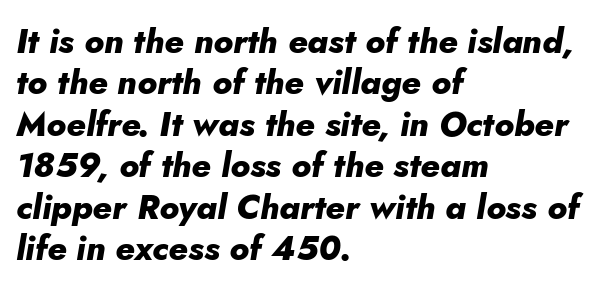
The image shows 34 px heavy type, italic (leaning right); set left-aligned, line spacing 1.22x, normal letter spacing, not underlined; low stroke contrast and a small x-height.
